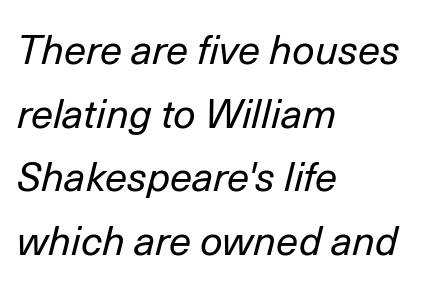
Q: Is the text bold? A: No.
Q: Is the text italic (slanted)? A: Yes, it leans right by about 14 degrees.
Q: Is the text underlined? A: No.
Q: How is the paragraph aligned? A: Left-aligned.
Q: Is the spacing between letters normal or unusually wide? A: Normal.
Q: Is the spacing between lines tight, normal or loose? A: Normal.
Q: Width (condensed, normal, or wide)? A: Normal.
Q: Stroke contrast? A: Low.
Q: x-height? A: Medium.
Q: Monospaced? A: No.
